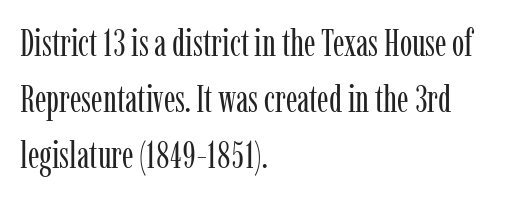
The image shows 37 px regular-weight, condensed serif type, upright; set left-aligned, normal line spacing (1.52x), normal letter spacing, not underlined; low stroke contrast and a medium x-height.
